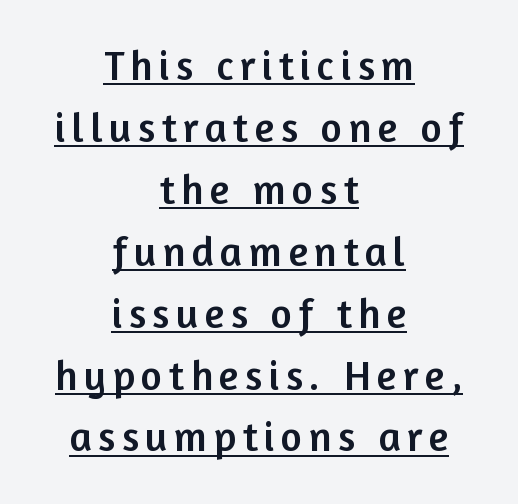
Q: Is the text italic (slanted)? A: No, it is upright.
Q: Is the typeface a serif or a sans-serif typeface? A: Sans-serif.
Q: Is the text underlined? A: Yes.
Q: How is the paragraph aligned? A: Centered.
Q: Is the spacing between lines tight, normal or loose? A: Normal.
Q: Width (condensed, normal, or wide)? A: Normal.
Q: Stroke contrast? A: Low.
Q: x-height? A: Medium.
Q: Monospaced? A: No.
